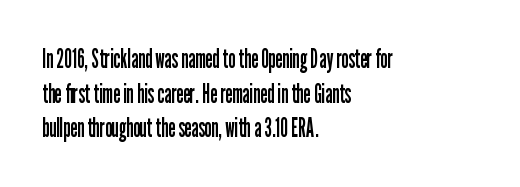
Q: Is the text bold? A: No.
Q: Is the text italic (slanted)? A: No, it is upright.
Q: Is the text underlined? A: No.
Q: How is the paragraph aligned? A: Left-aligned.
Q: Is the spacing between letters normal or unusually wide? A: Normal.
Q: Is the spacing between lines tight, normal or loose? A: Normal.
